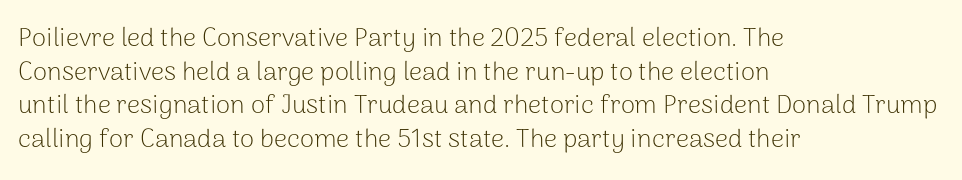
Q: Is the text bold? A: No.
Q: Is the text italic (slanted)? A: No, it is upright.
Q: Is the text underlined? A: No.
Q: How is the paragraph aligned? A: Left-aligned.
Q: Is the spacing between letters normal or unusually wide? A: Normal.
Q: Is the spacing between lines tight, normal or loose? A: Normal.
